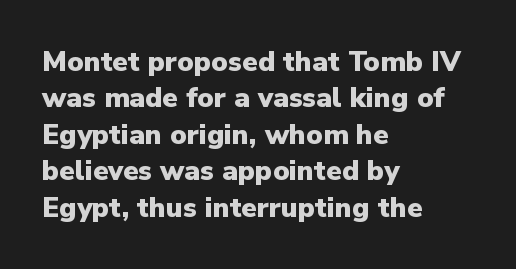
No italicization has been applied; the sample stays upright. Looks like regular typesetting: each glyph gets only the width it needs. Heavy-handed strokes throughout: this text is bold. The rag falls on the right side of this text block.
